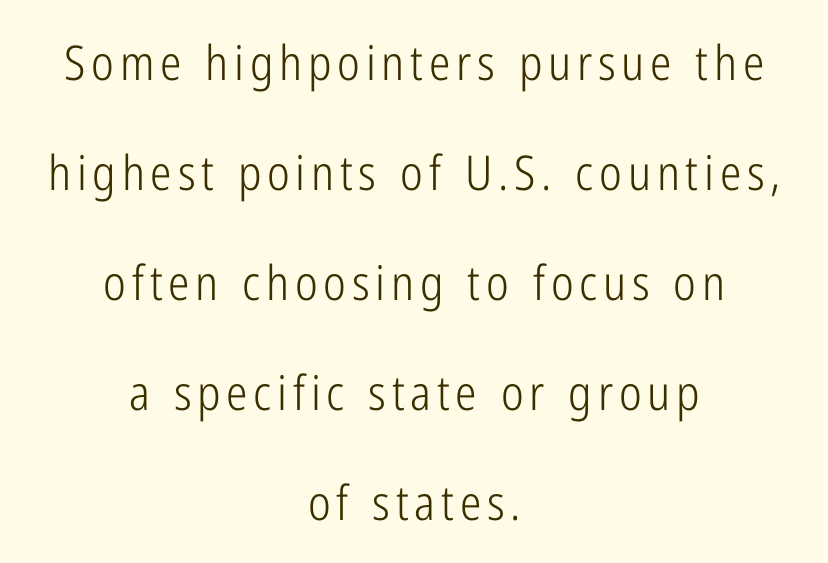
{"serif": "no", "italic": "no", "bold": "no", "weight": "light", "width": "condensed", "stroke_contrast": "low", "x_height": "medium", "monospaced": "no", "underline": "no", "align": "center", "line_spacing": "loose", "line_spacing_ratio": 2.29, "glyph_px": 48}
